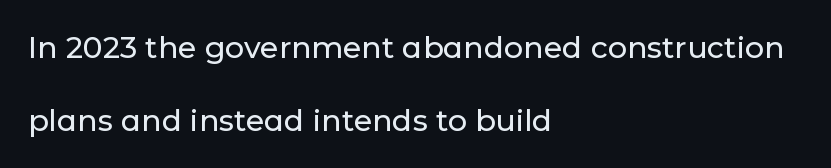
Every character sits straight up, as roman type does. Descender tails drop into unmarked territory. A student would call this left alignment; a typographer would say flush left, rag right. Character widths vary here, with narrow letters taking less room than wide ones.
